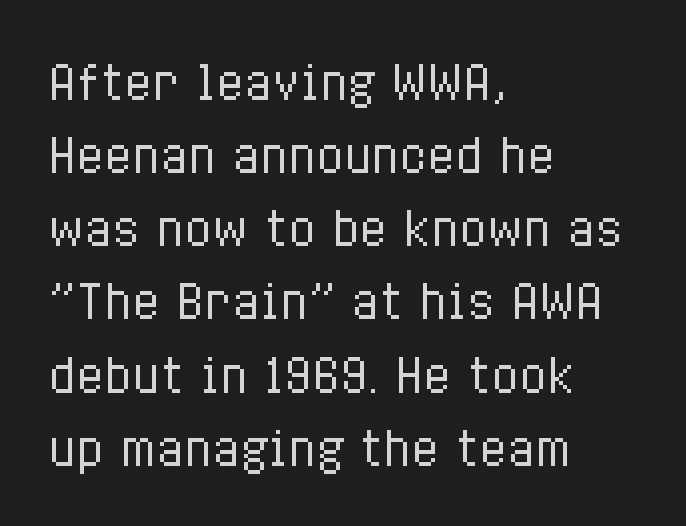
The image shows 46 px regular-weight, condensed type, upright; set left-aligned, normal line spacing (1.59x), normal letter spacing, not underlined; low stroke contrast and a medium x-height.
